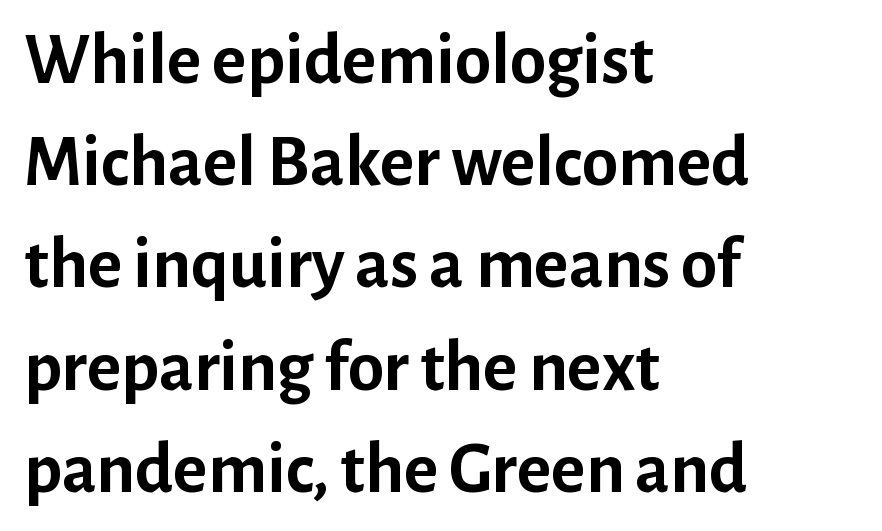
The rendering keeps characters at their native spacing. Anything drawn beneath the words? Only blank space. Caption: multi-line text, flush left, ragged right. If you drew a line through each stem, it would be perfectly vertical. Baseline-to-baseline distance is the conventional proportion of letter height.
